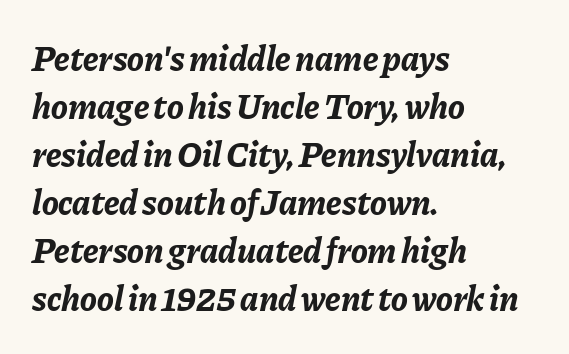
The image shows 35 px bold type, italic (leaning right); set left-aligned, normal line spacing (1.37x), normal letter spacing, not underlined; low stroke contrast and a medium x-height.
